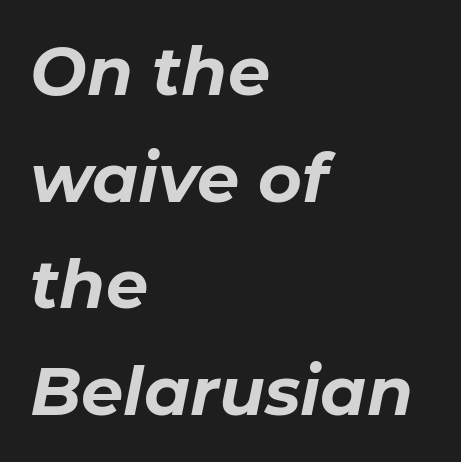
The image shows 67 px bold type, italic (leaning right); set left-aligned, normal line spacing (1.59x), normal letter spacing, not underlined; low stroke contrast and a medium x-height.
